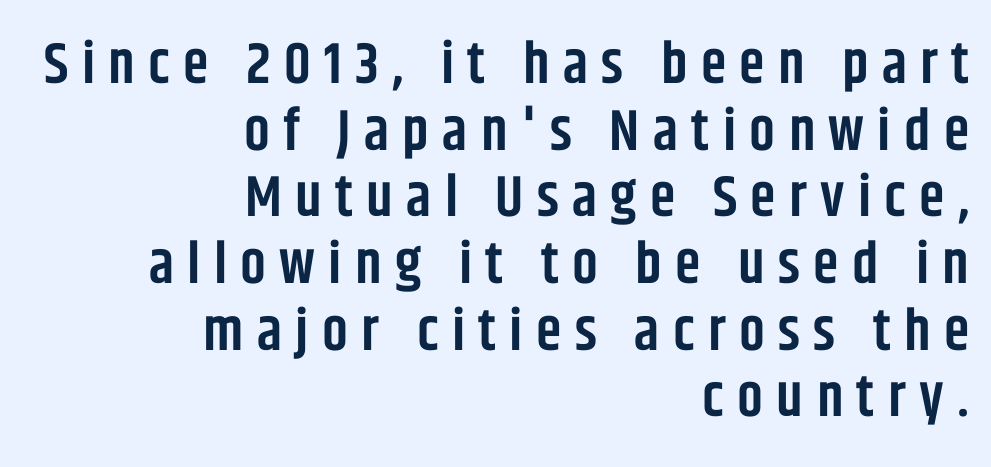
The space between consecutive lines is stingy. Visually the block forms a straight wall on the right and a jagged coastline on the left. Compared with an ordinary text face, these strokes are moderately heavier — a semibold. The typeface chosen for these lines omits serifs. Tracking here is generous; glyphs stand well apart from one another. Designer's note — italics off, roman on.
